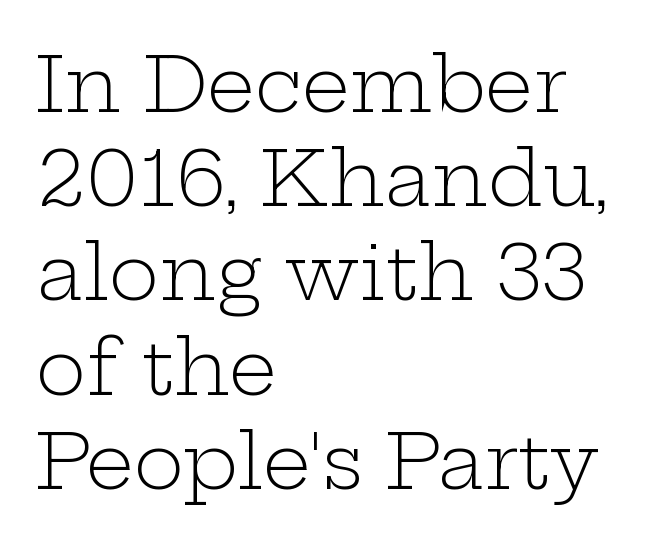
Tall strokes in this sample are plumb rather than angled. The weight would be labelled regular, book, light, or lighter still. Here the designer chose a conventional face with non-uniform glyph widths. Unlike a clean sans, this face finishes its strokes with serifs. These lines stack with their left ends in a neat column. Here the glyphs are tracked normally, forming tight word shapes.
